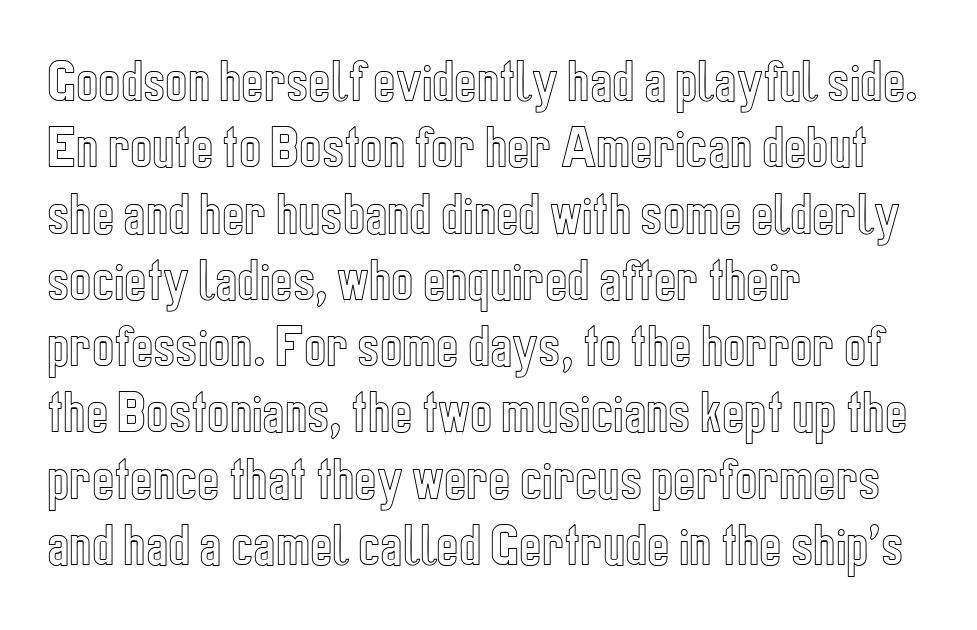
The image shows 47 px condensed type, upright; set left-aligned, normal line spacing (1.41x), normal letter spacing, not underlined; a medium x-height.
